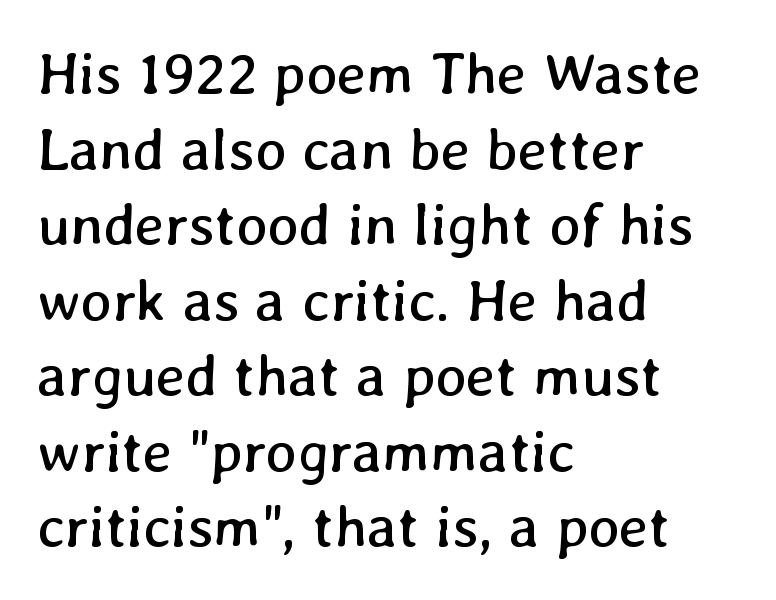
Q: Is the text bold? A: No.
Q: Is the text underlined? A: No.
Q: How is the paragraph aligned? A: Left-aligned.
Q: Is the spacing between letters normal or unusually wide? A: Normal.
Q: Is the spacing between lines tight, normal or loose? A: Normal.
Q: Width (condensed, normal, or wide)? A: Normal.
Q: Stroke contrast? A: Low.
Q: x-height? A: Medium.
Q: Monospaced? A: No.
